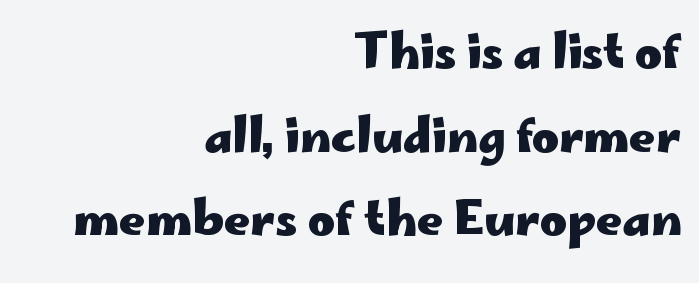
Q: Is the text bold? A: Yes.
Q: Is the text italic (slanted)? A: No, it is upright.
Q: Is the typeface a serif or a sans-serif typeface? A: Sans-serif.
Q: Is the text underlined? A: No.
Q: How is the paragraph aligned? A: Right-aligned.
Q: Is the spacing between letters normal or unusually wide? A: Normal.
Q: Width (condensed, normal, or wide)? A: Wide.
Q: Stroke contrast? A: Low.
Q: x-height? A: Small.
Q: Monospaced? A: No.
